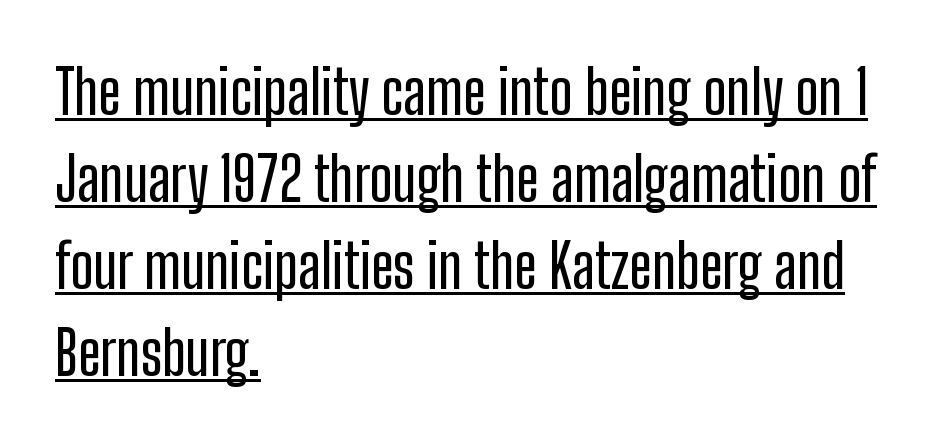
{"serif": "no", "italic": "no", "width": "condensed", "stroke_contrast": "low", "x_height": "medium", "monospaced": "no", "underline": "yes", "align": "left", "line_spacing": "normal", "line_spacing_ratio": 1.45, "letter_spacing": "normal", "letter_spacing_em": 0.0, "glyph_px": 60}
